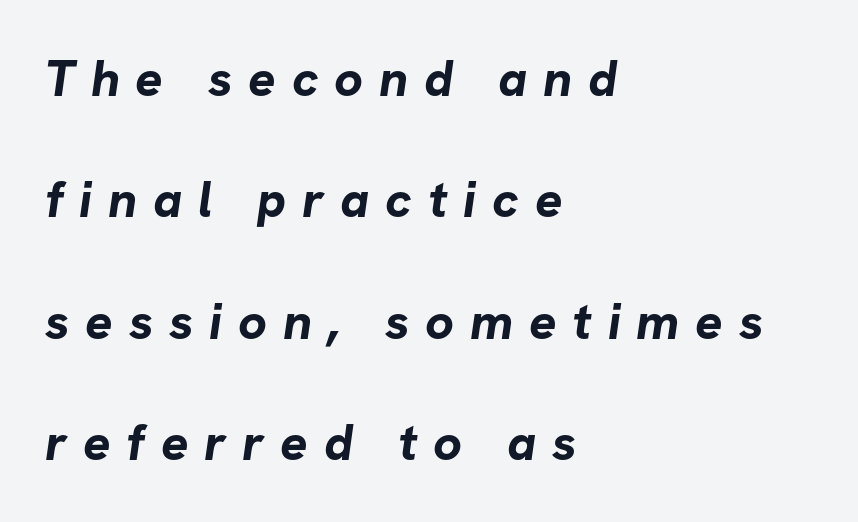
Q: Is the text bold? A: Yes.
Q: Is the typeface a serif or a sans-serif typeface? A: Sans-serif.
Q: Is the text underlined? A: No.
Q: How is the paragraph aligned? A: Left-aligned.
Q: Is the spacing between letters normal or unusually wide? A: Unusually wide.
Q: Is the spacing between lines tight, normal or loose? A: Loose.
Q: Width (condensed, normal, or wide)? A: Normal.
Q: Stroke contrast? A: Low.
Q: x-height? A: Medium.
Q: Monospaced? A: No.
